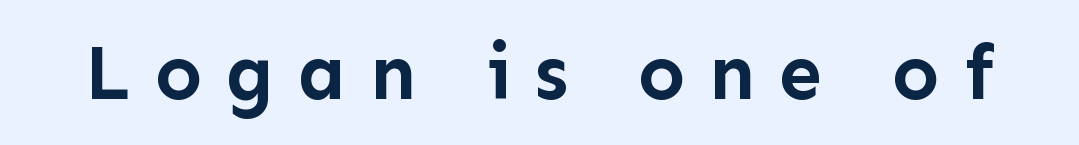
Proportional: the letters do not fall into vertical columns. Tracking here is generous; glyphs stand well apart from one another. Does the type have serifs? No, each stem ends abruptly. Descenders hang freely into open space. Typesetter's note: full bold, strokes at maximum text heaviness.
